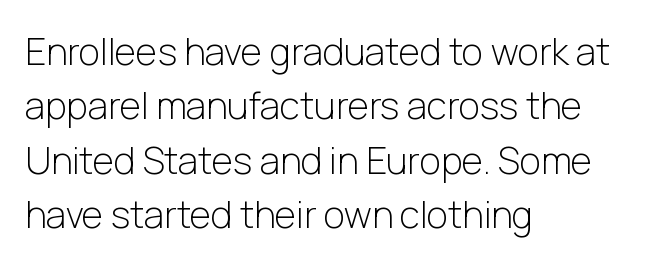
{"serif": "no", "italic": "no", "bold": "no", "weight": "light", "width": "normal", "stroke_contrast": "low", "x_height": "medium", "monospaced": "no", "underline": "no", "align": "left", "line_spacing": "normal", "line_spacing_ratio": 1.47, "letter_spacing": "normal", "letter_spacing_em": 0.0, "glyph_px": 37}
